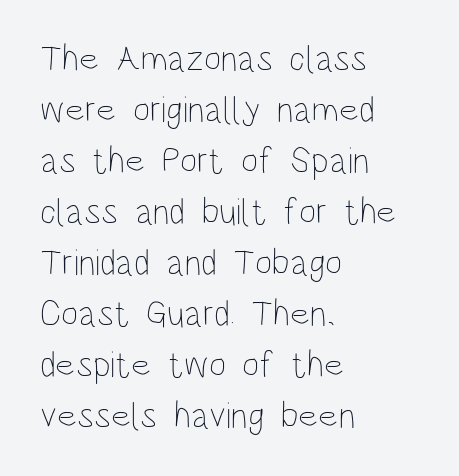
Q: Is the text bold? A: No.
Q: Is the text italic (slanted)? A: No, it is upright.
Q: Is the text underlined? A: No.
Q: How is the paragraph aligned? A: Left-aligned.
Q: Is the spacing between letters normal or unusually wide? A: Normal.
Q: Is the spacing between lines tight, normal or loose? A: Normal.
Q: Width (condensed, normal, or wide)? A: Condensed.
Q: Stroke contrast? A: Low.
Q: x-height? A: Large.
Q: Monospaced? A: No.
